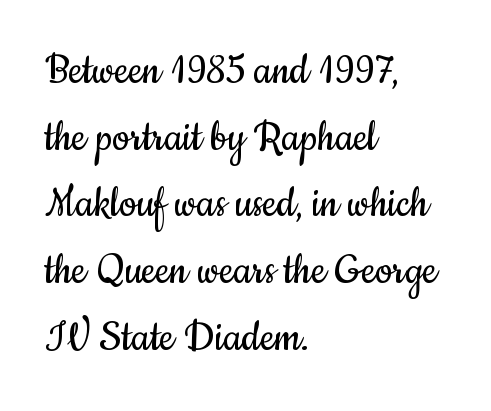
Look at the bottom of the vertical strokes: they stop flat, with no serifs. Vertical spacing — default. Think of a printed novel: that variable character pitch is what you see here.
